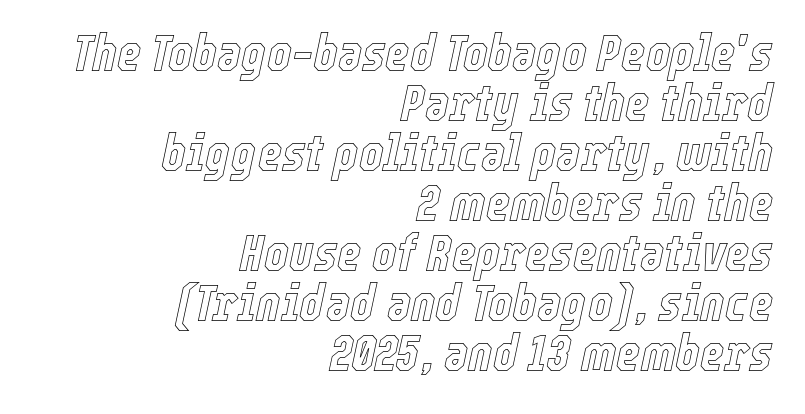
Q: Is the text italic (slanted)? A: Yes, it leans right by about 12 degrees.
Q: Is the text underlined? A: No.
Q: How is the paragraph aligned? A: Right-aligned.
Q: Is the spacing between letters normal or unusually wide? A: Normal.
Q: Is the spacing between lines tight, normal or loose? A: Tight.
Q: Width (condensed, normal, or wide)? A: Condensed.
Q: x-height? A: Medium.
Q: Monospaced? A: No.
